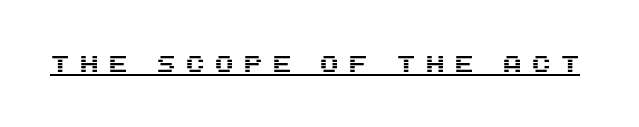
{"italic": "no", "underline": "yes", "letter_spacing": "wide", "letter_spacing_em": 0.38, "glyph_px": 23}
